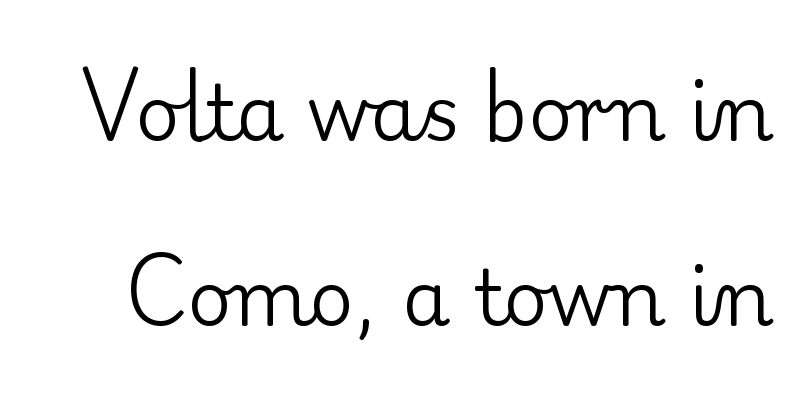
Q: Is the text bold? A: No.
Q: Is the text italic (slanted)? A: No, it is upright.
Q: Is the typeface a serif or a sans-serif typeface? A: Serif.
Q: Is the text underlined? A: No.
Q: Is the spacing between letters normal or unusually wide? A: Normal.
Q: Is the spacing between lines tight, normal or loose? A: Loose.
Q: Width (condensed, normal, or wide)? A: Normal.
Q: Stroke contrast? A: Low.
Q: x-height? A: Small.
Q: Monospaced? A: No.
